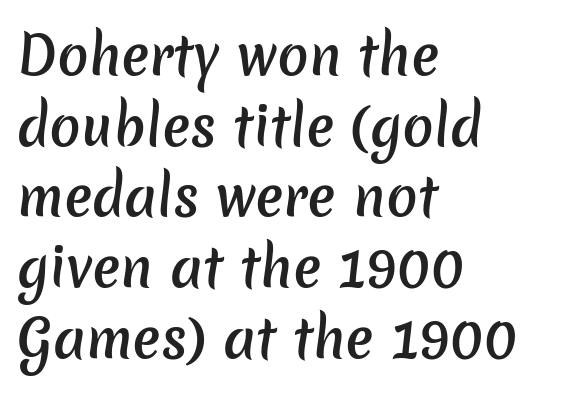
{"serif": "no", "bold": "semi", "weight": "semibold", "width": "normal", "stroke_contrast": "low", "x_height": "medium", "monospaced": "no", "underline": "no", "align": "left", "line_spacing": "normal", "line_spacing_ratio": 1.36, "letter_spacing": "normal", "letter_spacing_em": 0.0, "glyph_px": 52}
